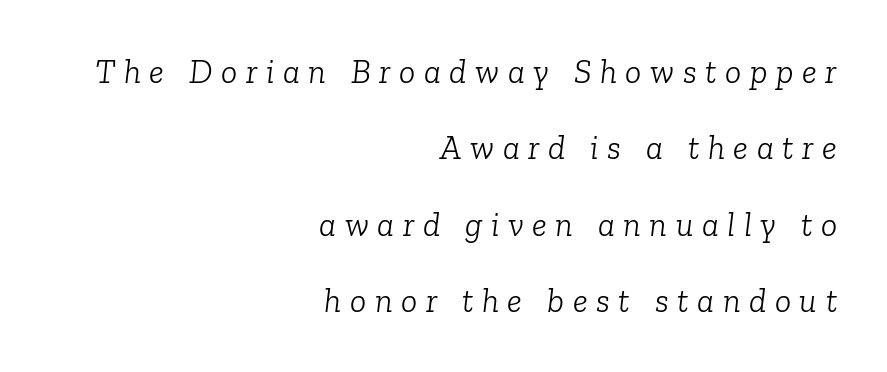
Q: Is the text bold? A: No.
Q: Is the text italic (slanted)? A: Yes, it leans right by about 6 degrees.
Q: Is the typeface a serif or a sans-serif typeface? A: Serif.
Q: Is the text underlined? A: No.
Q: How is the paragraph aligned? A: Right-aligned.
Q: Is the spacing between letters normal or unusually wide? A: Unusually wide.
Q: Is the spacing between lines tight, normal or loose? A: Loose.
Q: Width (condensed, normal, or wide)? A: Normal.
Q: Stroke contrast? A: Low.
Q: x-height? A: Medium.
Q: Monospaced? A: No.
